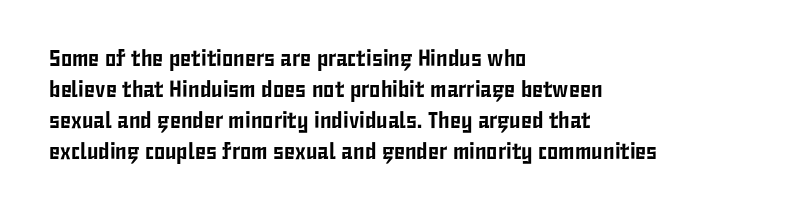
{"italic": "no", "underline": "no", "align": "left", "line_spacing": "normal", "line_spacing_ratio": 1.35, "letter_spacing": "normal", "letter_spacing_em": 0.0, "glyph_px": 23}
